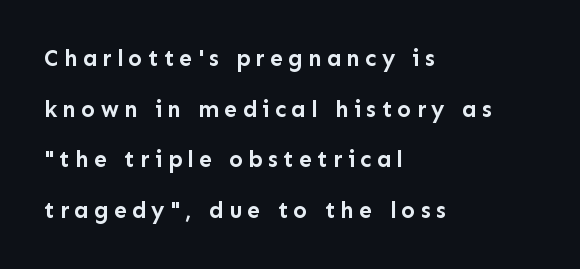
Q: Is the text bold? A: Yes.
Q: Is the text italic (slanted)? A: No, it is upright.
Q: Is the text underlined? A: No.
Q: How is the paragraph aligned? A: Left-aligned.
Q: Is the spacing between letters normal or unusually wide? A: Unusually wide.
Q: Is the spacing between lines tight, normal or loose? A: Loose.
